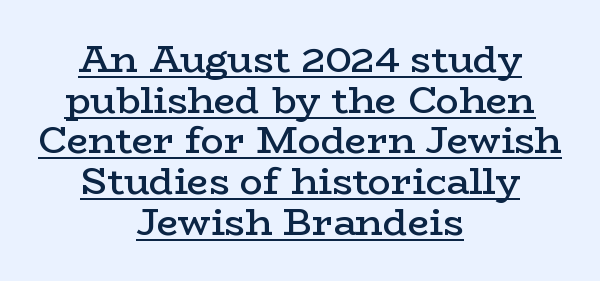
Every word sits above its own underline. Notice how descenders almost collide with the ascenders below — that's tight leading. Looks like regular typesetting: each glyph gets only the width it needs. Caption: multi-line text, centered on the measure.
